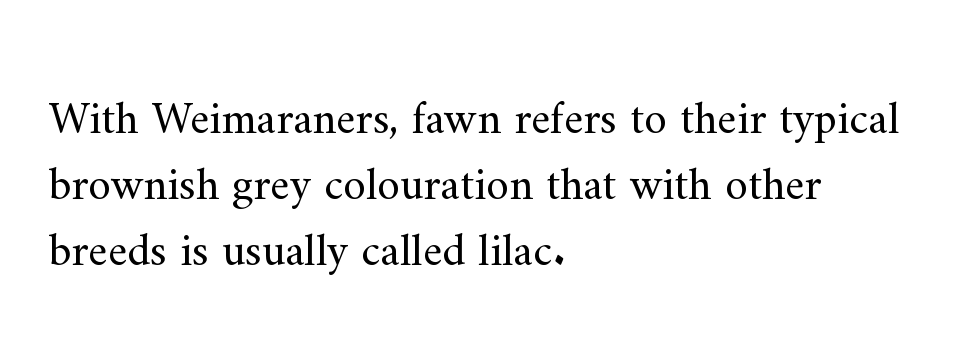
Does extra space separate the letters? No, they use regular spacing. Stroke mass is kept to a normal reading level or below. Vertical spacing — default. This sample has the flowing, uneven cadence of proportional lettering. The passage shown is typeset with a serif family.
